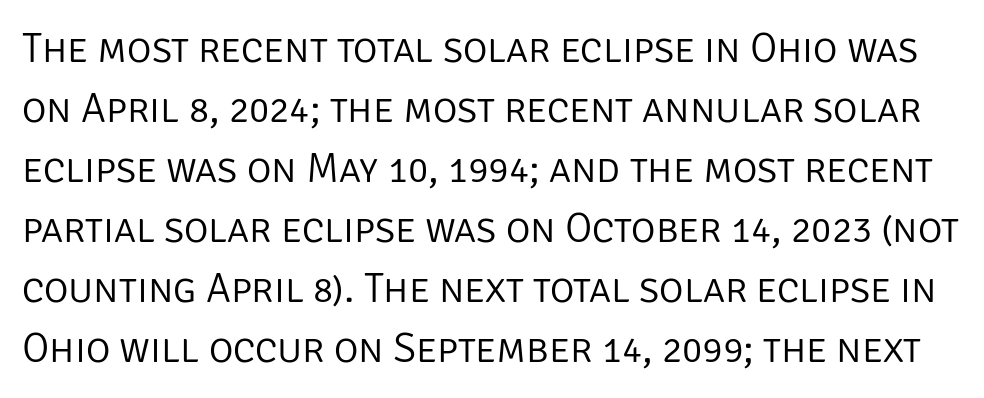
Q: Is the text bold? A: No.
Q: Is the text italic (slanted)? A: No, it is upright.
Q: Is the typeface a serif or a sans-serif typeface? A: Sans-serif.
Q: Is the text underlined? A: No.
Q: Is the spacing between letters normal or unusually wide? A: Normal.
Q: Is the spacing between lines tight, normal or loose? A: Normal.
Q: Width (condensed, normal, or wide)? A: Normal.
Q: Stroke contrast? A: Low.
Q: x-height? A: Large.
Q: Monospaced? A: No.
